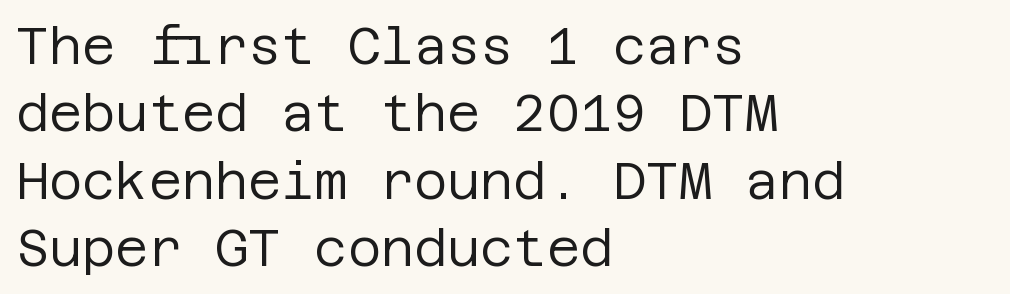
Q: Is the text bold? A: No.
Q: Is the text italic (slanted)? A: No, it is upright.
Q: Is the typeface a serif or a sans-serif typeface? A: Sans-serif.
Q: Is the text underlined? A: No.
Q: How is the paragraph aligned? A: Left-aligned.
Q: Is the spacing between letters normal or unusually wide? A: Normal.
Q: Is the spacing between lines tight, normal or loose? A: Normal.
Q: Width (condensed, normal, or wide)? A: Normal.
Q: Stroke contrast? A: Low.
Q: x-height? A: Large.
